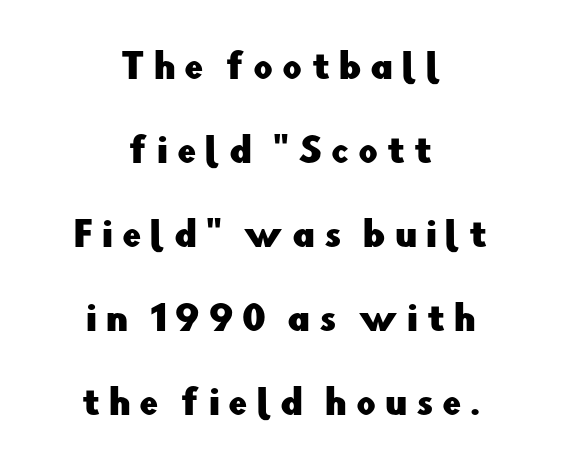
Regarding serifs, this sample does without them. Neither beginnings nor endings align; midpoints do. Words appear elongated and porous because spacing is wide. These lines were composed using upright roman letters.
